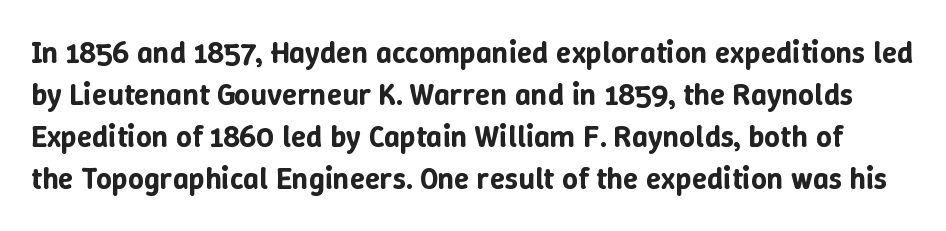
Q: Is the text italic (slanted)? A: No, it is upright.
Q: Is the text underlined? A: No.
Q: Is the spacing between letters normal or unusually wide? A: Normal.
Q: Is the spacing between lines tight, normal or loose? A: Normal.
Q: Width (condensed, normal, or wide)? A: Normal.
Q: Stroke contrast? A: Low.
Q: x-height? A: Medium.
Q: Monospaced? A: No.
